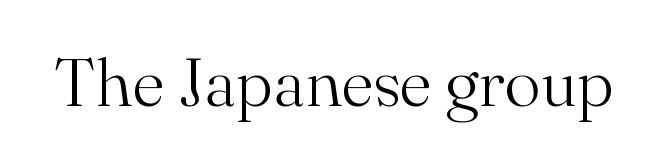
The image shows 68 px light serif type, upright; set normal letter spacing, not underlined; medium stroke contrast and a small x-height.
